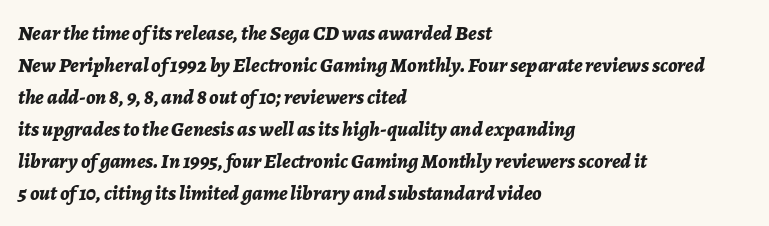
The image shows 21 px bold type, italic (leaning right); set left-aligned, normal line spacing (1.52x), normal letter spacing, not underlined.
